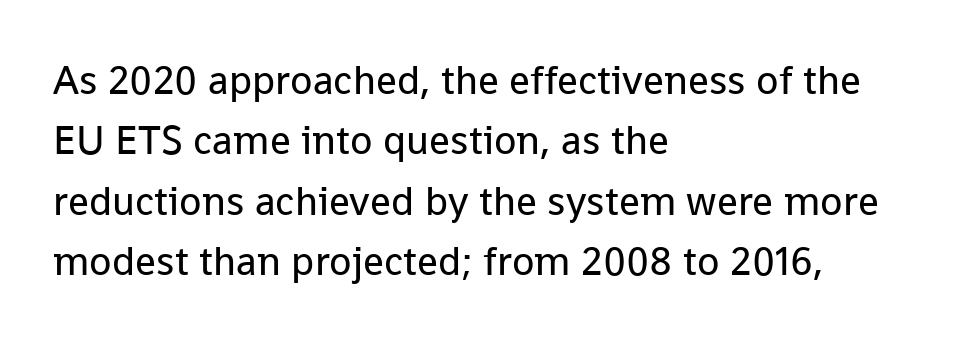
Vertical strokes here are truly vertical. Decoration check: the copy has no underline. The line-height multiplier appears to be the usual default. Each word holds together tightly as a unit, with standard inter-letter gaps.
